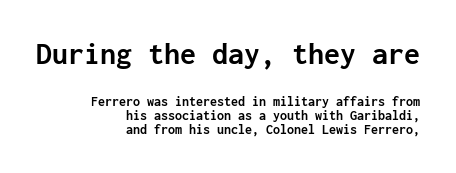
Q: Is the text bold? A: Yes.
Q: Is the text italic (slanted)? A: No, it is upright.
Q: Is the typeface a serif or a sans-serif typeface? A: Sans-serif.
Q: Is the text underlined? A: No.
Q: How is the paragraph aligned? A: Right-aligned.
Q: Is the spacing between letters normal or unusually wide? A: Normal.
Q: Is the spacing between lines tight, normal or loose? A: Tight.
Q: Which block of text is set in a larger size, the first (top) or the second (bottom)? A: The first (top) one.
Q: Width (condensed, normal, or wide)? A: Normal.
Q: Stroke contrast? A: Low.
Q: x-height? A: Medium.
Q: Monospaced? A: Yes.
